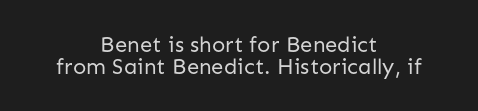
The strokes carry an ordinary text weight at most. The gaps between neighbouring characters are ordinary and unremarkable. Check under the words: just untouched page. Regarding leading, the lines here are crowded together. If you folded the block vertically in half, each line would mirror itself in length. The letters stand straight up with perfectly vertical stems.
